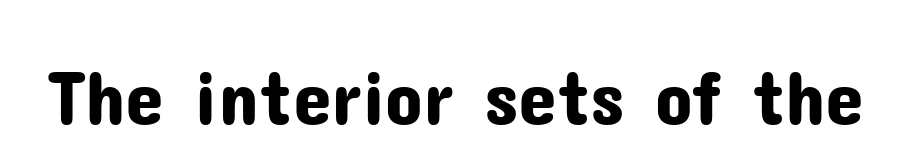
Q: Is the text italic (slanted)? A: No, it is upright.
Q: Is the typeface a serif or a sans-serif typeface? A: Sans-serif.
Q: Is the text underlined? A: No.
Q: Is the spacing between letters normal or unusually wide? A: Normal.
Q: Width (condensed, normal, or wide)? A: Normal.
Q: Stroke contrast? A: Low.
Q: x-height? A: Medium.
Q: Monospaced? A: No.
